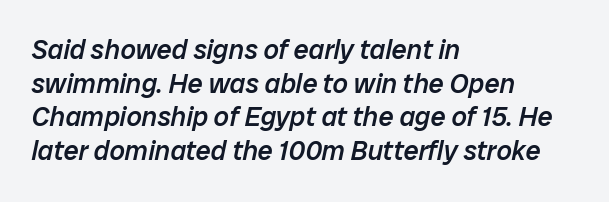
Q: Is the text bold? A: Semi-bold.
Q: Is the text italic (slanted)? A: Yes, it leans right by about 12 degrees.
Q: Is the text underlined? A: No.
Q: How is the paragraph aligned? A: Left-aligned.
Q: Is the spacing between letters normal or unusually wide? A: Normal.
Q: Is the spacing between lines tight, normal or loose? A: Normal.
